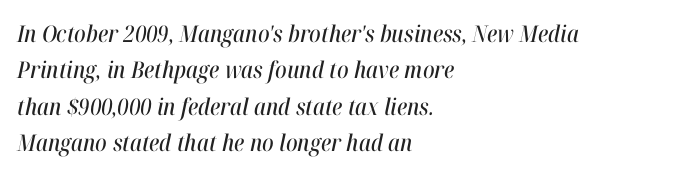
Q: Is the text italic (slanted)? A: Yes, it leans right by about 12 degrees.
Q: Is the text underlined? A: No.
Q: How is the paragraph aligned? A: Left-aligned.
Q: Is the spacing between letters normal or unusually wide? A: Normal.
Q: Is the spacing between lines tight, normal or loose? A: Normal.
